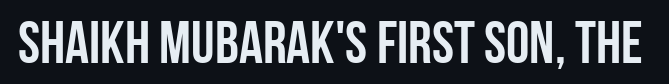
The image shows 59 px semibold, condensed sans-serif type, upright; set normal letter spacing, not underlined; low stroke contrast and a large x-height.
